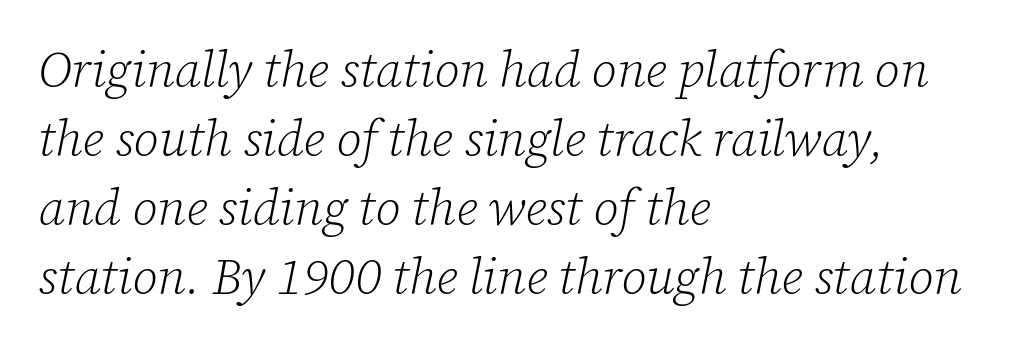
Summary of weight: not heavy and not bold. The lettering tilts uniformly, giving the passage an italic look. I'd call this a serif setting — the letters wear small feet. The passage shown is not underscored anywhere. Nobody touched the tracking dial on this one. Is this a fixed-width face? No — the glyphs have proportional, varying widths.
